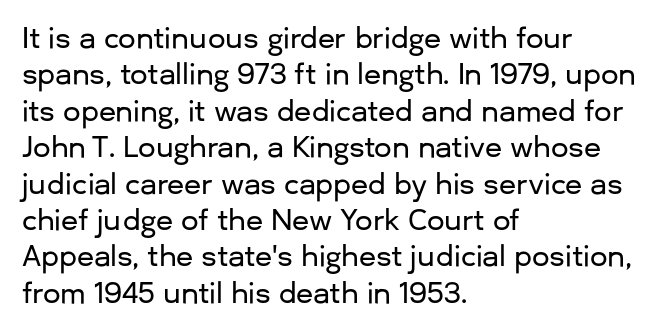
If you drew a line through each stem, it would be perfectly vertical. Words appear dense and cohesive because spacing is normal. The space between consecutive lines is moderate. The passage shown is typeset with a sans-serif family. The passage shown is not underscored anywhere.
